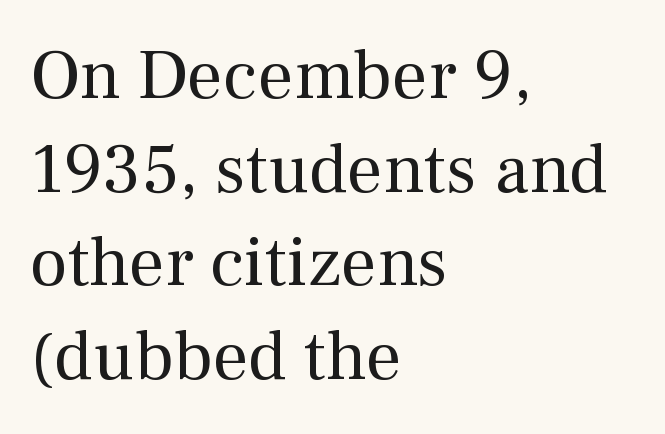
Vertical spacing — default. This sample uses a serif face. Varying glyph widths throughout — classic text-font behaviour. The lines in this sample share a left origin and differ only in where they stop.
